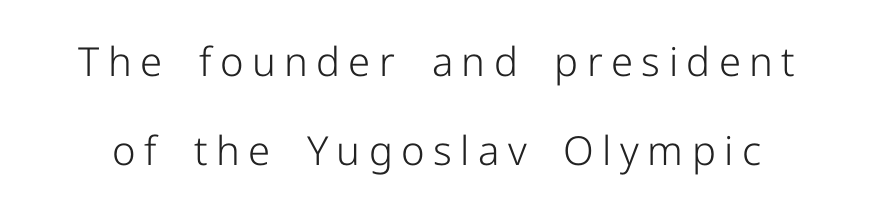
The glyphs in this specimen are sans serif. The letterforms sit at book weight or below. A typesetter would call this heavily tracked-out type. If you measured baseline to baseline, you'd find a long distance. Spacing verdict: proportional, widths tailored to each character. The strip under each line holds only bare page.
